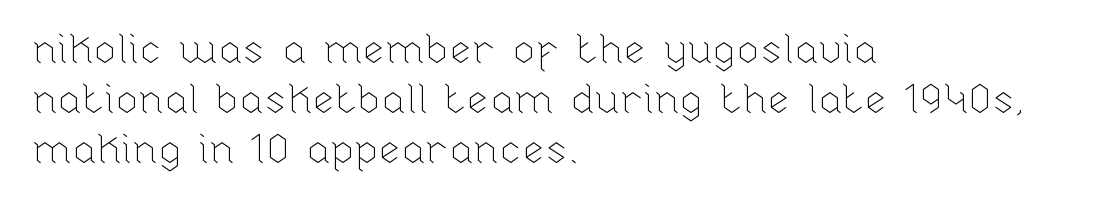
{"italic": "no", "bold": "no", "weight": "thin", "width": "normal", "stroke_contrast": "low", "x_height": "medium", "monospaced": "no", "underline": "no", "align": "left", "line_spacing_ratio": 1.22, "letter_spacing": "normal", "letter_spacing_em": 0.0, "glyph_px": 41}
